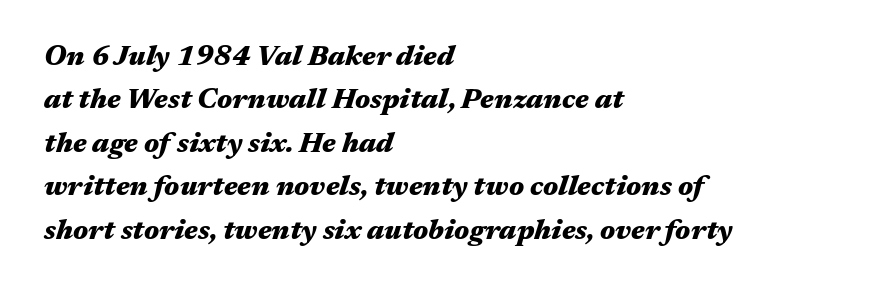
In terms of weight, the rendering is a true, heavy bold. The lines are quadded left. Students, note that the glyphs here touch the page at normal intervals. Type without underlining. Is the type slanted? Yes — the strokes lean at a clear angle.
